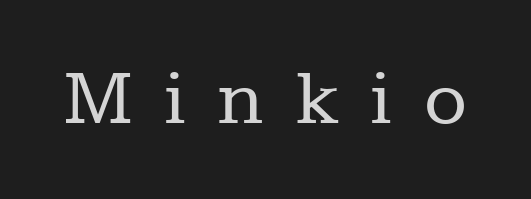
The image shows 79 px regular-weight serif type, upright; set unusually wide letter spacing (+0.41 em), not underlined; low stroke contrast and a medium x-height.
